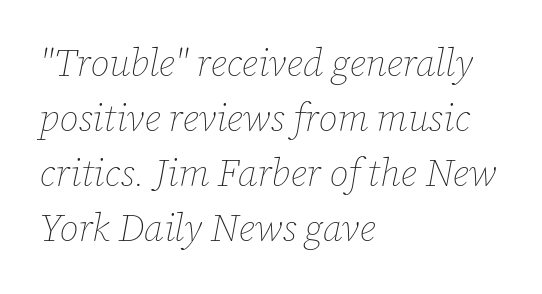
{"italic": "yes", "lean": "right", "slant_degrees": 12, "bold": "no", "weight": "thin", "width": "normal", "stroke_contrast": "low", "x_height": "medium", "monospaced": "no", "underline": "no", "align": "left", "line_spacing": "normal", "line_spacing_ratio": 1.45, "letter_spacing": "normal", "letter_spacing_em": 0.0, "glyph_px": 38}
